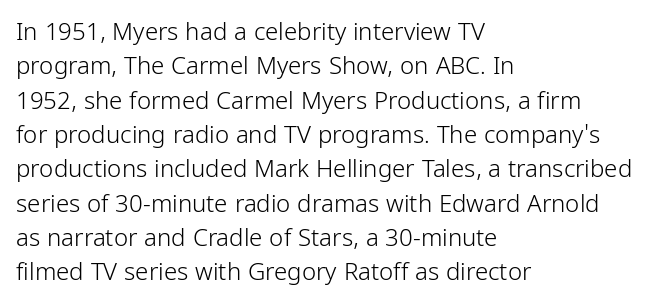
Vertical stems look standard width or narrower in stroke. Default kerning and tracking; the words read as compact shapes. These lines are set flush left with a ragged right edge. The baseline area is clear.
